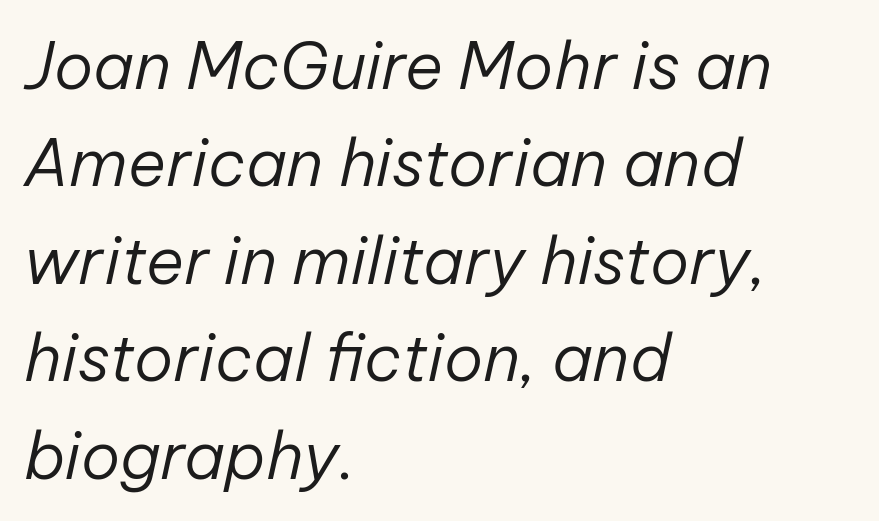
The image shows 65 px regular-weight type, italic (leaning right); set left-aligned, normal line spacing (1.5x), normal letter spacing, not underlined; low stroke contrast and a medium x-height.
